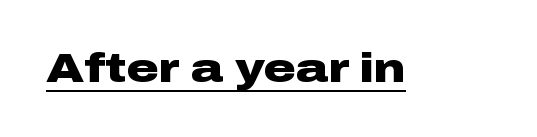
The image shows 40 px heavy, wide sans-serif type, upright; set normal letter spacing, underlined; low stroke contrast and a medium x-height.
